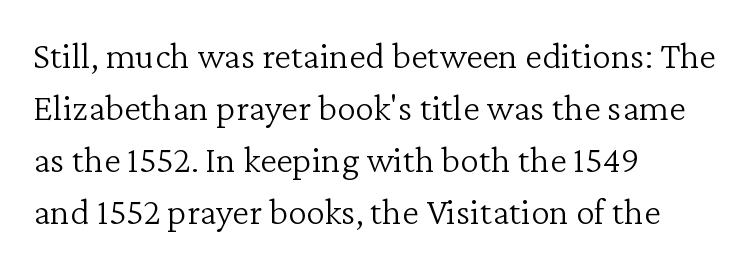
{"serif": "yes", "italic": "no", "bold": "no", "weight": "light", "width": "normal", "stroke_contrast": "low", "x_height": "medium", "monospaced": "no", "underline": "no", "align": "left", "line_spacing": "normal", "line_spacing_ratio": 1.37, "letter_spacing": "normal", "letter_spacing_em": 0.0, "glyph_px": 38}
